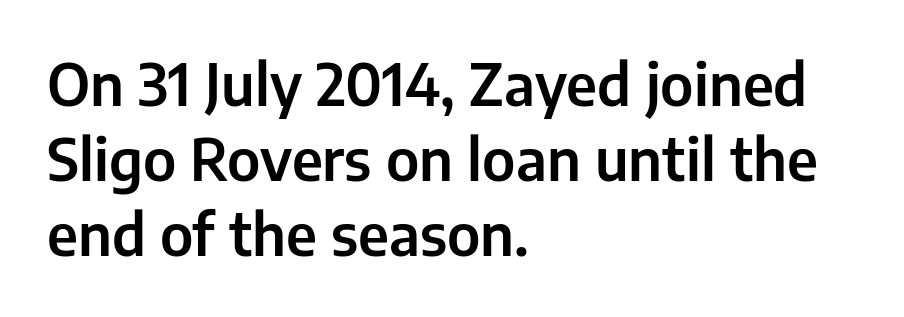
Q: Is the text italic (slanted)? A: No, it is upright.
Q: Is the typeface a serif or a sans-serif typeface? A: Sans-serif.
Q: Is the text underlined? A: No.
Q: How is the paragraph aligned? A: Left-aligned.
Q: Is the spacing between letters normal or unusually wide? A: Normal.
Q: Is the spacing between lines tight, normal or loose? A: Normal.
Q: Width (condensed, normal, or wide)? A: Normal.
Q: Stroke contrast? A: Low.
Q: x-height? A: Medium.
Q: Monospaced? A: No.
